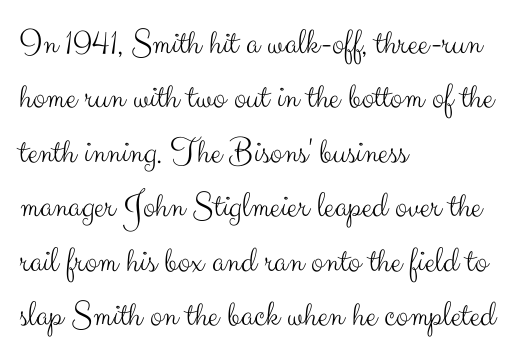
The image shows 37 px light sans-serif type; set left-aligned, normal line spacing (1.47x), normal letter spacing, not underlined; medium stroke contrast and a small x-height.
